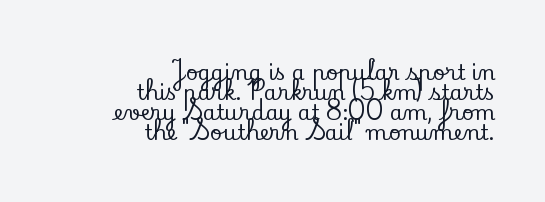
Q: Is the text italic (slanted)? A: No, it is upright.
Q: Is the text underlined? A: No.
Q: How is the paragraph aligned? A: Right-aligned.
Q: Is the spacing between letters normal or unusually wide? A: Normal.
Q: Is the spacing between lines tight, normal or loose? A: Tight.
